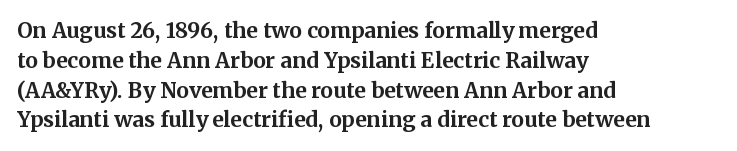
A bare baseline throughout the passage. Heavy-handed strokes throughout: this text is bold. Style check: upright. The setting favours the left margin, as ordinary paragraphs usually do. How are the letters spaced? Ordinarily, with no added tracking.
